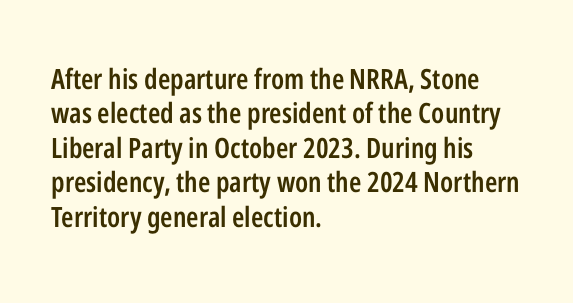
Q: Is the text bold? A: Semi-bold.
Q: Is the text italic (slanted)? A: No, it is upright.
Q: Is the typeface a serif or a sans-serif typeface? A: Sans-serif.
Q: Is the text underlined? A: No.
Q: How is the paragraph aligned? A: Left-aligned.
Q: Is the spacing between letters normal or unusually wide? A: Normal.
Q: Width (condensed, normal, or wide)? A: Condensed.
Q: Stroke contrast? A: Low.
Q: x-height? A: Medium.
Q: Monospaced? A: No.
